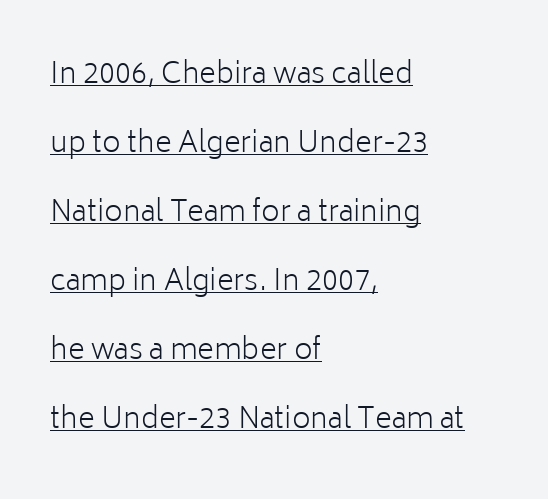
Character widths vary here, with narrow letters taking less room than wide ones. Stroke thickness stays within the range of a standard reading face or lighter. Honestly, the rows look like they've been pulled way apart. Underline: present. Tall strokes in this sample are plumb rather than angled.
